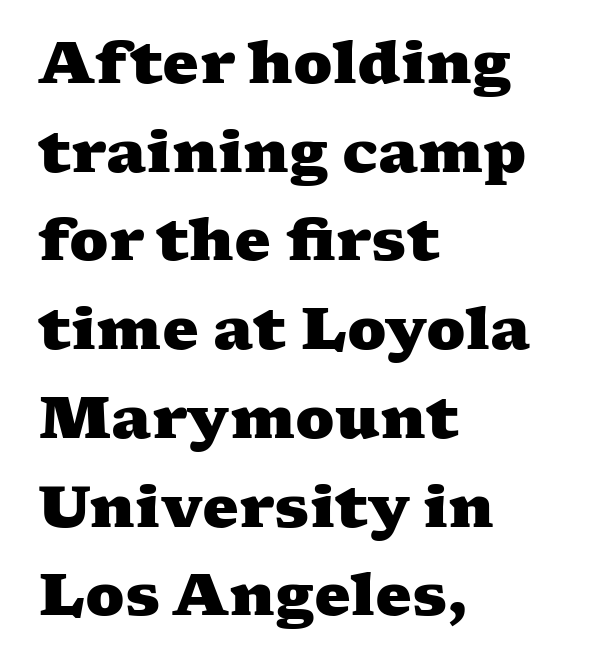
Q: Is the text bold? A: Yes.
Q: Is the typeface a serif or a sans-serif typeface? A: Serif.
Q: Is the text underlined? A: No.
Q: How is the paragraph aligned? A: Left-aligned.
Q: Is the spacing between letters normal or unusually wide? A: Normal.
Q: Is the spacing between lines tight, normal or loose? A: Normal.
Q: Width (condensed, normal, or wide)? A: Wide.
Q: Stroke contrast? A: Medium.
Q: x-height? A: Medium.
Q: Monospaced? A: No.
